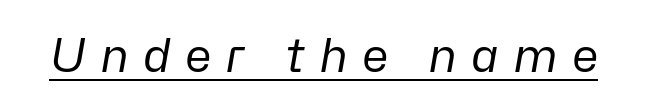
{"italic": "yes", "lean": "right", "slant_degrees": 10, "bold": "no", "weight": "regular", "width": "normal", "stroke_contrast": "low", "x_height": "medium", "monospaced": "no", "underline": "yes", "letter_spacing": "wide", "letter_spacing_em": 0.3, "glyph_px": 46}
